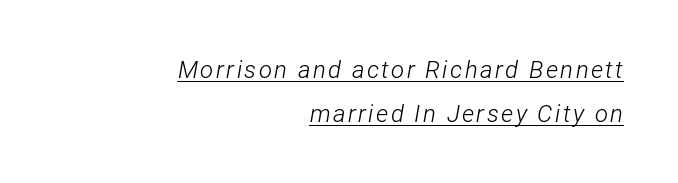
Q: Is the text bold? A: No.
Q: Is the text italic (slanted)? A: Yes, it leans right by about 12 degrees.
Q: Is the text underlined? A: Yes.
Q: How is the paragraph aligned? A: Right-aligned.
